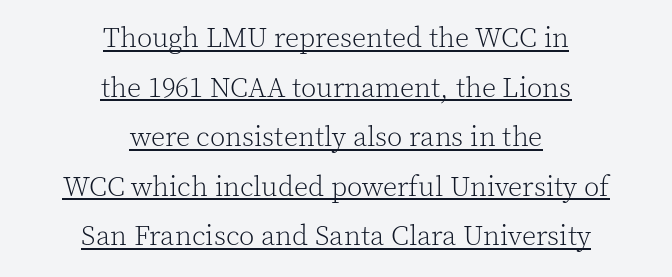
The image shows 28 px light serif type, upright; set centered, line spacing 1.77x, normal letter spacing, underlined; a medium x-height.
